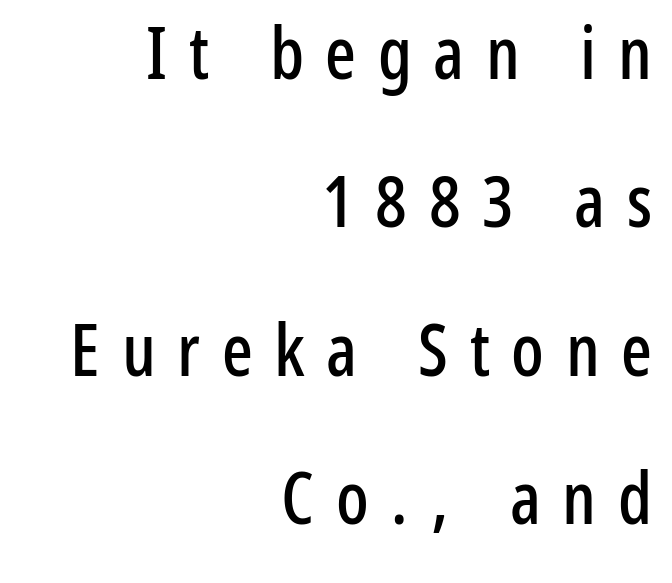
A typesetter would call this proportional, since set widths differ per character. Check the space under the baseline: it is left empty. This sample trades compactness for vertical openness between lines. Which margin do the lines hug? The right one — the left edge is uneven.
